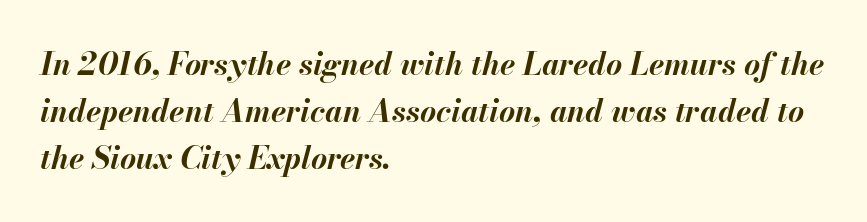
Q: Is the text bold? A: Yes.
Q: Is the text italic (slanted)? A: Yes, it leans right by about 13 degrees.
Q: Is the text underlined? A: No.
Q: How is the paragraph aligned? A: Left-aligned.
Q: Is the spacing between letters normal or unusually wide? A: Normal.
Q: Is the spacing between lines tight, normal or loose? A: Normal.
Q: Width (condensed, normal, or wide)? A: Normal.
Q: Stroke contrast? A: Medium.
Q: x-height? A: Small.
Q: Monospaced? A: No.
